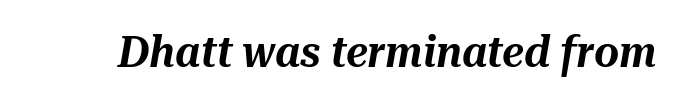
{"italic": "yes", "lean": "right", "slant_degrees": 10, "width": "normal", "stroke_contrast": "medium", "x_height": "medium", "monospaced": "no", "underline": "no", "letter_spacing": "normal", "letter_spacing_em": 0.0, "glyph_px": 43}
